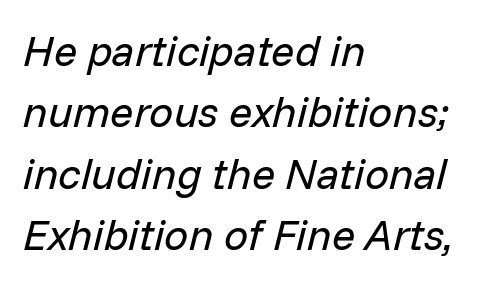
The rendering uses natural spacing where letterforms have individual widths. A clean baseline with only descenders dipping below it. The typesetter chose a ragged-right arrangement here. An italicized treatment has been applied to the whole sample. The horizontal fit of the characters is conventional and even. Interline gaps are of average width in this sample.
